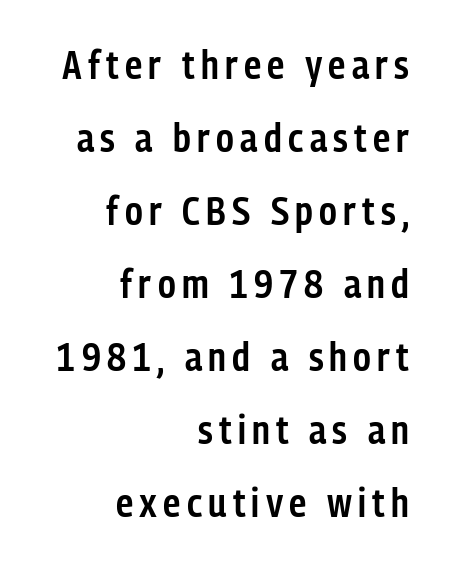
{"serif": "no", "italic": "no", "bold": "semi", "weight": "semibold", "width": "condensed", "stroke_contrast": "low", "x_height": "medium", "monospaced": "no", "underline": "no", "align": "right", "line_spacing_ratio": 1.87, "glyph_px": 39}
